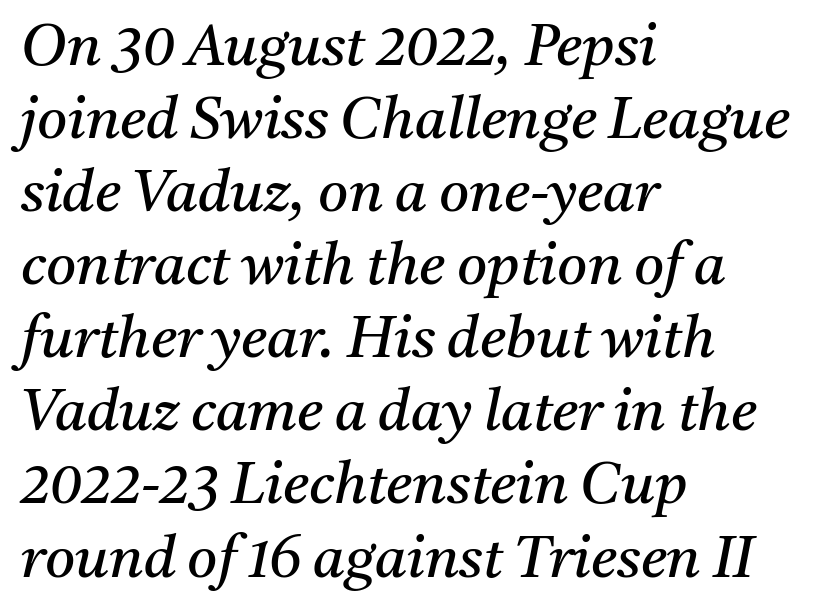
The image shows 58 px regular-weight serif type, italic (leaning right); set left-aligned, normal line spacing (1.26x), normal letter spacing, not underlined; medium stroke contrast and a medium x-height.
